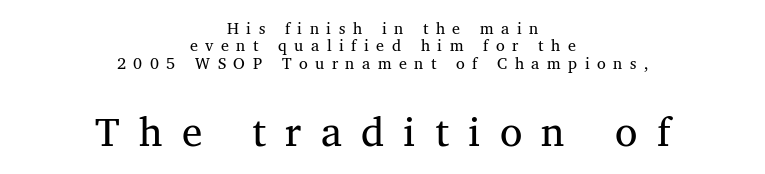
The image shows 41 px regular-weight serif type, upright; set centered, tight line spacing (1.08x), unusually wide letter spacing (+0.47 em), not underlined; the second (bottom) block is 2.56x larger; medium stroke contrast and a medium x-height.
